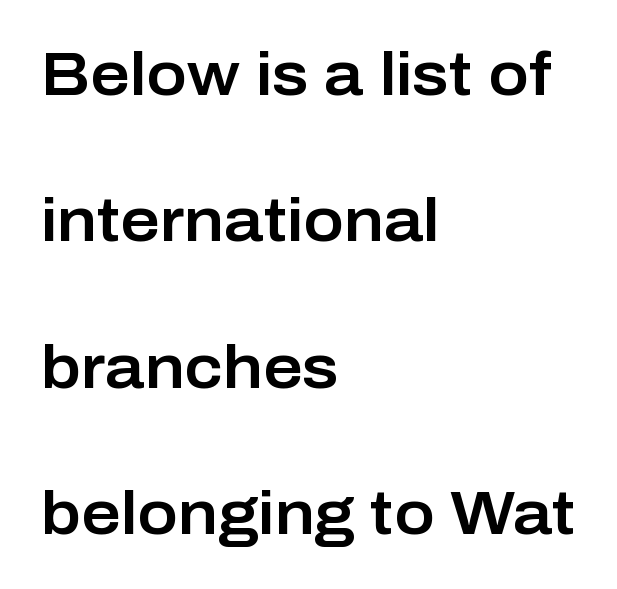
The image shows 61 px sans-serif type, upright; set left-aligned, loose line spacing (2.4x), normal letter spacing, not underlined; low stroke contrast and a medium x-height.
